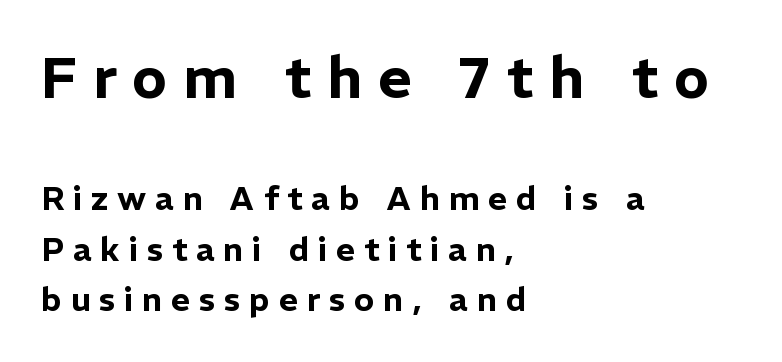
The image shows 58 px sans-serif type, upright; set left-aligned, normal line spacing (1.54x), unusually wide letter spacing (+0.27 em), not underlined; the first (top) block is 1.76x larger; low stroke contrast and a medium x-height.
